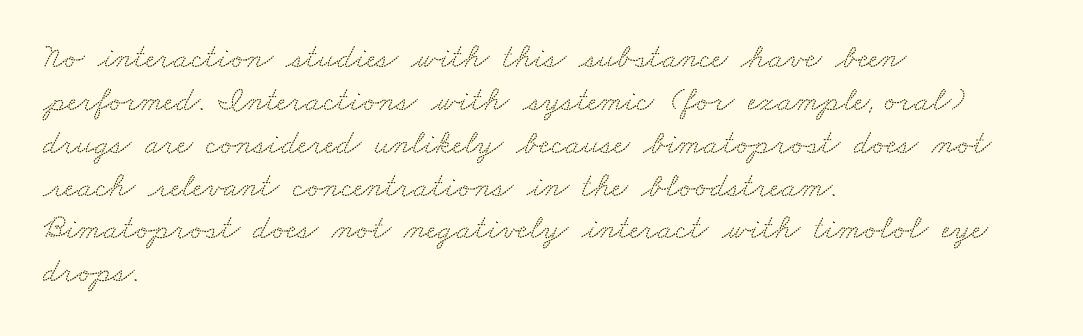
{"serif": "yes", "width": "wide", "stroke_contrast": "low", "x_height": "small", "monospaced": "no", "underline": "no", "align": "left", "line_spacing": "normal", "line_spacing_ratio": 1.26, "letter_spacing": "normal", "letter_spacing_em": 0.0, "glyph_px": 34}
